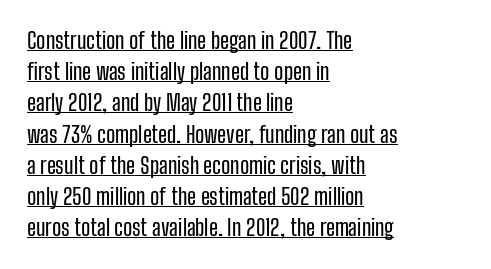
{"italic": "no", "underline": "yes", "align": "left", "line_spacing": "normal", "line_spacing_ratio": 1.42, "letter_spacing": "normal", "letter_spacing_em": 0.0, "glyph_px": 22}
